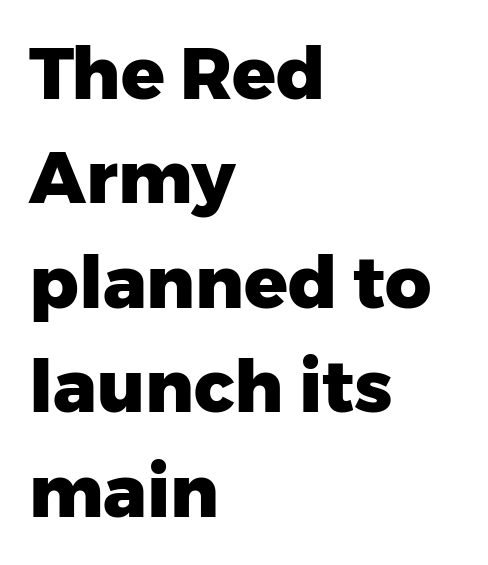
Q: Is the text bold? A: Yes.
Q: Is the text italic (slanted)? A: No, it is upright.
Q: Is the typeface a serif or a sans-serif typeface? A: Sans-serif.
Q: Is the text underlined? A: No.
Q: How is the paragraph aligned? A: Left-aligned.
Q: Is the spacing between letters normal or unusually wide? A: Normal.
Q: Is the spacing between lines tight, normal or loose? A: Normal.
Q: Width (condensed, normal, or wide)? A: Normal.
Q: Stroke contrast? A: Low.
Q: x-height? A: Medium.
Q: Monospaced? A: No.
